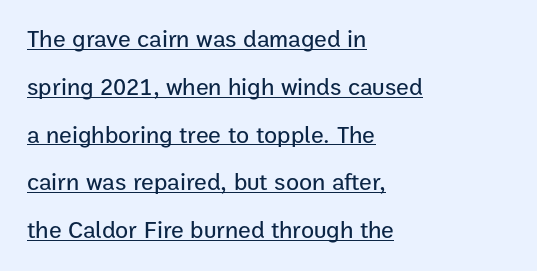
{"italic": "no", "underline": "yes", "align": "left", "line_spacing": "loose", "line_spacing_ratio": 1.99, "letter_spacing": "normal", "letter_spacing_em": 0.0, "glyph_px": 24}
